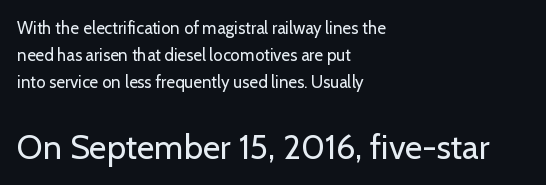
Q: Is the text bold? A: No.
Q: Is the text italic (slanted)? A: No, it is upright.
Q: Is the typeface a serif or a sans-serif typeface? A: Sans-serif.
Q: Is the text underlined? A: No.
Q: How is the paragraph aligned? A: Left-aligned.
Q: Is the spacing between letters normal or unusually wide? A: Normal.
Q: Is the spacing between lines tight, normal or loose? A: Normal.
Q: Which block of text is set in a larger size, the first (top) or the second (bottom)? A: The second (bottom) one.
Q: Width (condensed, normal, or wide)? A: Normal.
Q: Stroke contrast? A: Low.
Q: x-height? A: Medium.
Q: Monospaced? A: No.
